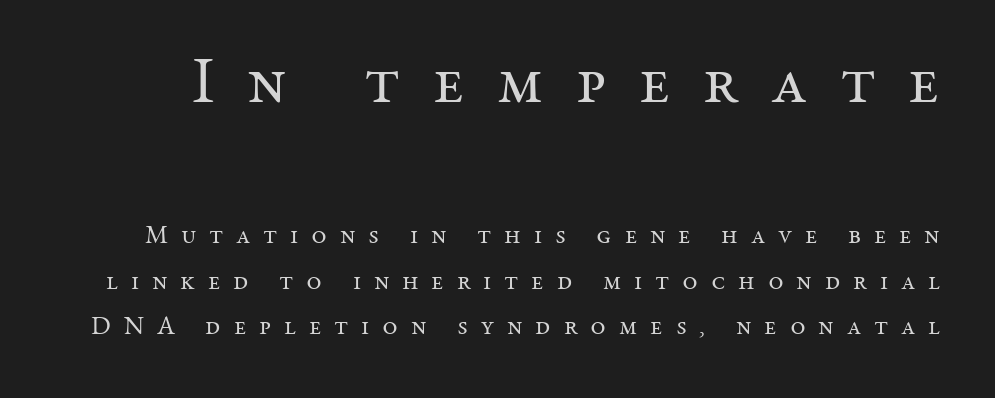
The image shows 66 px regular-weight serif type, upright; set line spacing 1.76x, unusually wide letter spacing (+0.49 em), not underlined; the first (top) block is 2.54x larger; medium stroke contrast and a medium x-height.
